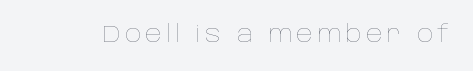
Honestly, there is no underline to notice here at all. This is roman type, the default non-slanted kind. Weight: not bold — regular or lighter.
